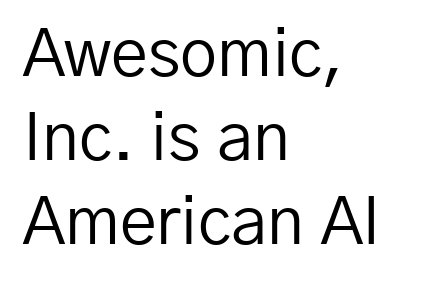
The image shows 66 px regular-weight sans-serif type, upright; set left-aligned, normal line spacing (1.27x), normal letter spacing, not underlined; low stroke contrast and a medium x-height.
